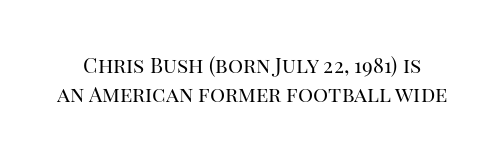
The letterforms sit at book weight or below. Is there much room between lines? A standard amount, neither cramped nor airy. This rendering leaves character spacing at its baseline value. The letters stand upright; this is a roman face. Lines of text with bare space underneath.
